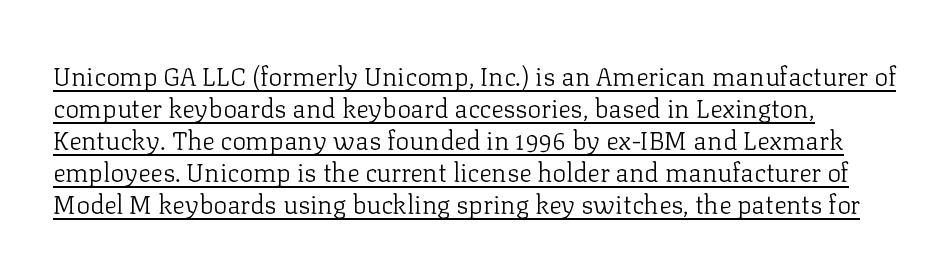
Q: Is the text bold? A: No.
Q: Is the text italic (slanted)? A: No, it is upright.
Q: Is the text underlined? A: Yes.
Q: How is the paragraph aligned? A: Left-aligned.
Q: Is the spacing between letters normal or unusually wide? A: Normal.
